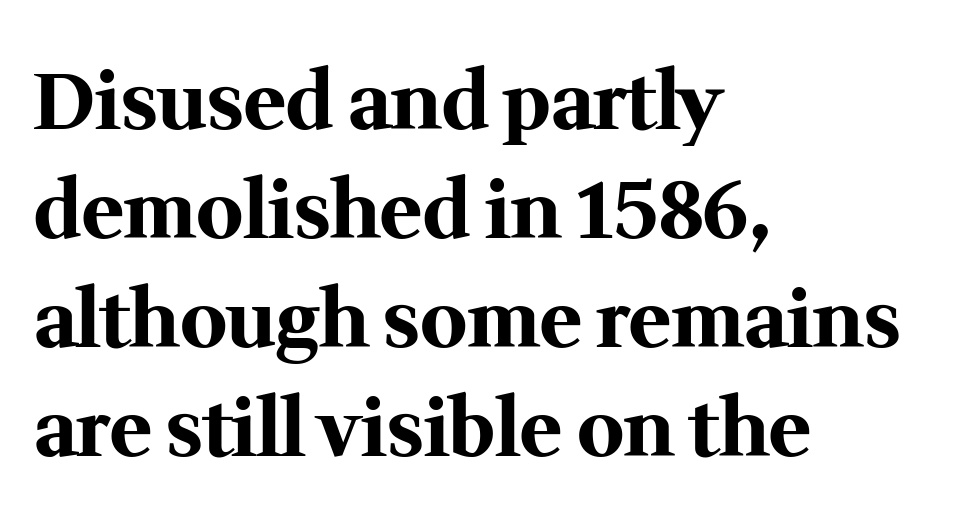
The image shows 79 px bold serif type, upright; set left-aligned, normal line spacing (1.38x), normal letter spacing, not underlined; medium stroke contrast and a medium x-height.
